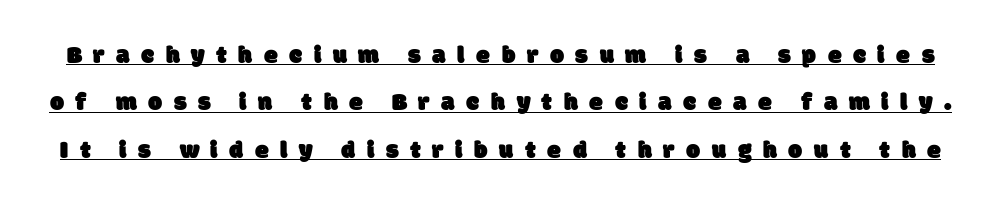
Q: Is the text underlined? A: Yes.
Q: Is the spacing between letters normal or unusually wide? A: Unusually wide.
Q: Is the spacing between lines tight, normal or loose? A: Loose.
